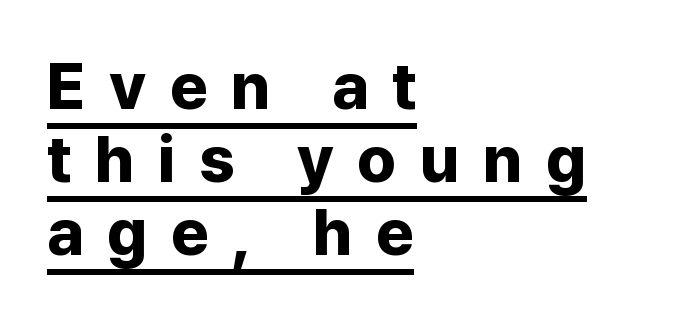
Q: Is the text bold? A: Yes.
Q: Is the text italic (slanted)? A: No, it is upright.
Q: Is the typeface a serif or a sans-serif typeface? A: Sans-serif.
Q: Is the text underlined? A: Yes.
Q: How is the paragraph aligned? A: Left-aligned.
Q: Is the spacing between letters normal or unusually wide? A: Unusually wide.
Q: Is the spacing between lines tight, normal or loose? A: Tight.
Q: Width (condensed, normal, or wide)? A: Normal.
Q: Stroke contrast? A: Low.
Q: x-height? A: Medium.
Q: Monospaced? A: No.
